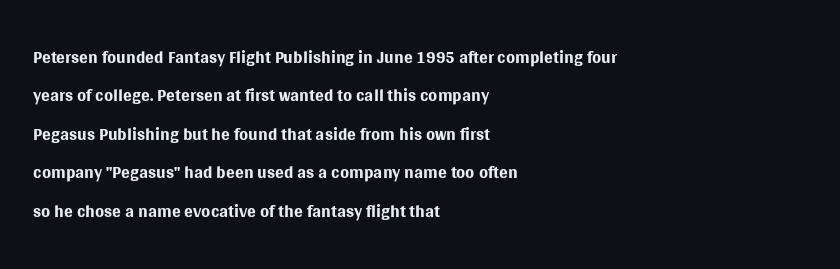
Leftover space on each line is placed entirely after the last word. The font sits on the lighter half of the weight spectrum, regular included. Here the glyphs are tracked normally, forming tight word shapes. Evenly set lines give the paragraph a standard silhouette. The area under the type is left untouched. The letters stand upright; this is a roman face.
